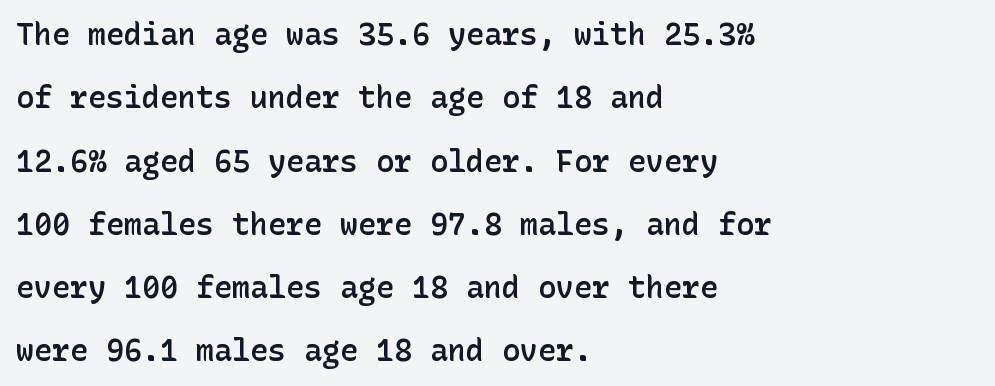
{"serif": "no", "italic": "no", "bold": "semi", "weight": "semibold", "width": "normal", "stroke_contrast": "low", "x_height": "medium", "underline": "no", "align": "left", "line_spacing": "loose", "line_spacing_ratio": 2.11, "letter_spacing": "normal", "letter_spacing_em": 0.0, "glyph_px": 30}
